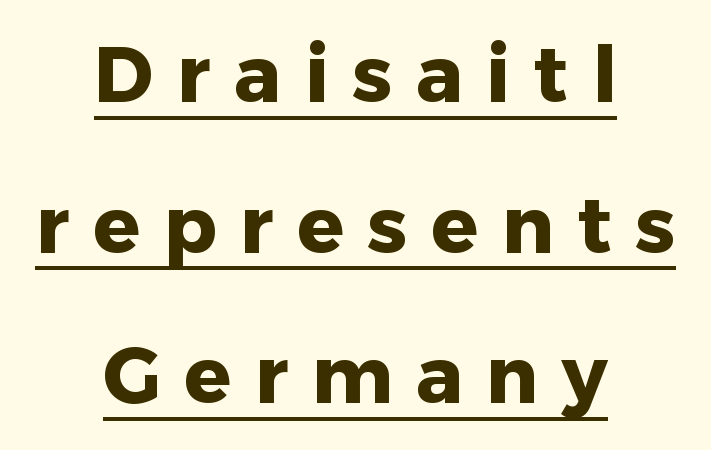
Q: Is the text bold? A: Yes.
Q: Is the text italic (slanted)? A: No, it is upright.
Q: Is the typeface a serif or a sans-serif typeface? A: Sans-serif.
Q: Is the text underlined? A: Yes.
Q: How is the paragraph aligned? A: Centered.
Q: Is the spacing between letters normal or unusually wide? A: Unusually wide.
Q: Is the spacing between lines tight, normal or loose? A: Loose.
Q: Width (condensed, normal, or wide)? A: Normal.
Q: Stroke contrast? A: Low.
Q: x-height? A: Medium.
Q: Monospaced? A: No.
